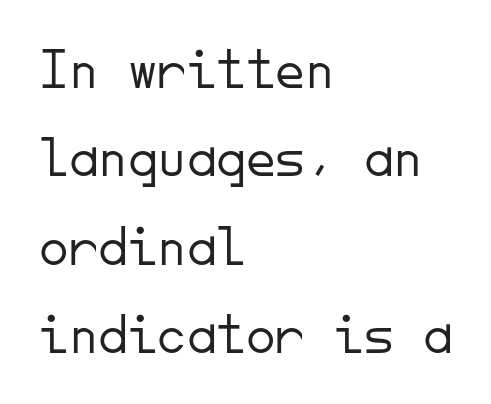
Q: Is the text bold? A: No.
Q: Is the text italic (slanted)? A: No, it is upright.
Q: Is the typeface a serif or a sans-serif typeface? A: Sans-serif.
Q: Is the text underlined? A: No.
Q: How is the paragraph aligned? A: Left-aligned.
Q: Is the spacing between letters normal or unusually wide? A: Normal.
Q: Is the spacing between lines tight, normal or loose? A: Normal.
Q: Width (condensed, normal, or wide)? A: Normal.
Q: Stroke contrast? A: Low.
Q: x-height? A: Small.
Q: Monospaced? A: Yes.
